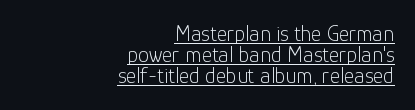
Q: Is the text bold? A: No.
Q: Is the text italic (slanted)? A: No, it is upright.
Q: Is the text underlined? A: Yes.
Q: How is the paragraph aligned? A: Right-aligned.
Q: Is the spacing between letters normal or unusually wide? A: Normal.
Q: Is the spacing between lines tight, normal or loose? A: Tight.
